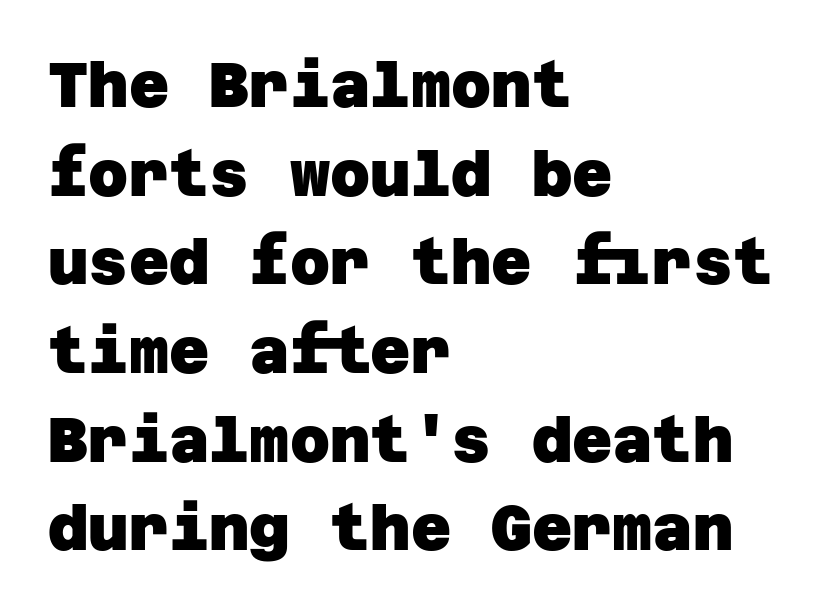
The image shows 62 px heavy sans-serif type; set left-aligned, normal line spacing (1.43x), normal letter spacing, not underlined; low stroke contrast and a large x-height.
